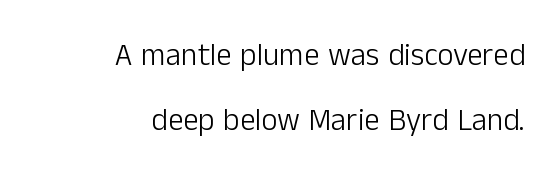
Interline gaps are noticeably wide in this sample. Stroke thickness stays within the range of a standard reading face or lighter. Rule under the text: the space is simply empty. If you drew a ruler down the right edge, every line would touch it. Short note: letters normally spaced. Proportional: the letters do not fall into vertical columns.
